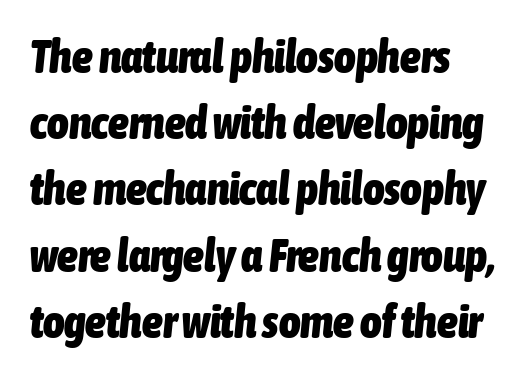
{"italic": "yes", "lean": "right", "slant_degrees": 6, "bold": "yes", "weight": "heavy", "width": "condensed", "stroke_contrast": "low", "x_height": "medium", "monospaced": "no", "underline": "no", "line_spacing": "normal", "line_spacing_ratio": 1.44, "letter_spacing": "normal", "letter_spacing_em": 0.0, "glyph_px": 46}
